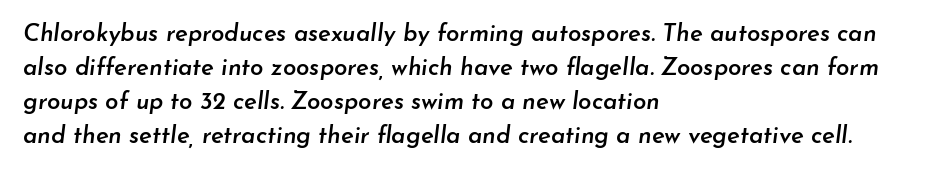
{"italic": "yes", "lean": "right", "slant_degrees": 7, "bold": "semi", "underline": "no", "align": "left", "line_spacing": "normal", "line_spacing_ratio": 1.41, "letter_spacing": "normal", "letter_spacing_em": 0.0, "glyph_px": 24}
